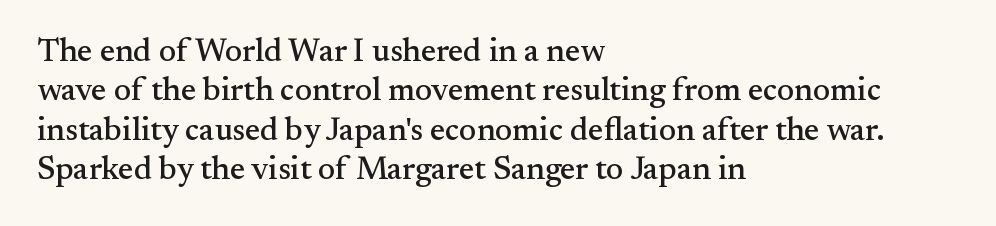
The image shows 32 px serif type, upright; set left-aligned, line spacing 1.23x, normal letter spacing, not underlined; medium stroke contrast and a small x-height.
